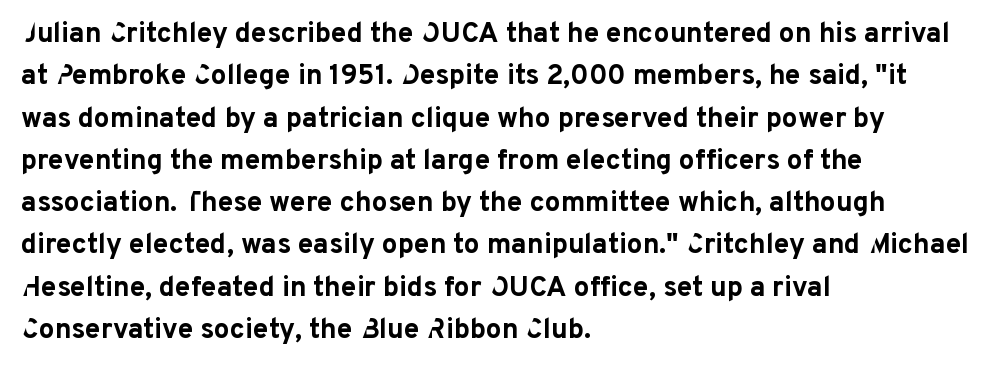
{"serif": "no", "italic": "no", "bold": "yes", "weight": "bold", "width": "normal", "stroke_contrast": "low", "x_height": "medium", "monospaced": "no", "underline": "no", "align": "left", "line_spacing": "normal", "line_spacing_ratio": 1.51, "letter_spacing": "normal", "letter_spacing_em": 0.0, "glyph_px": 28}
